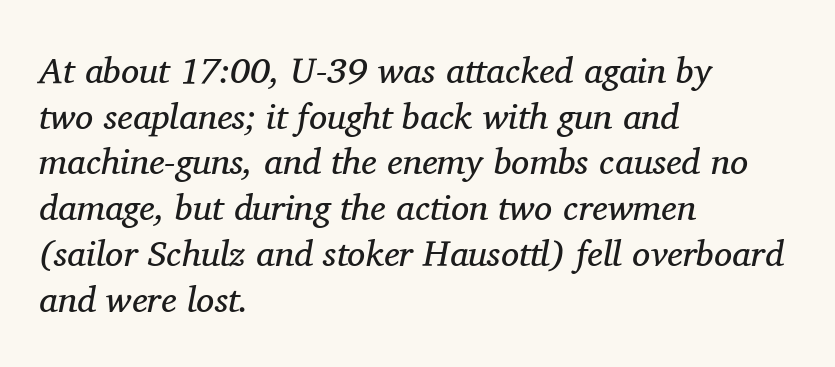
Any mark beneath the type? The region is blank. The face used here is proportionally spaced, like ordinary book or web type. To sum up the face: it has serifs. Slant detected: the letters are inclined. Spacing between characters is what you'd get straight out of the box. The text block is weighted toward the left margin, trailing off unevenly rightward.
